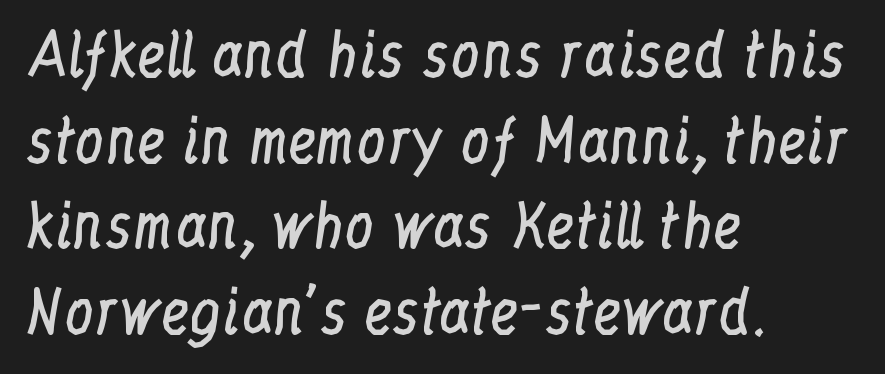
The image shows 59 px regular-weight, condensed serif type; set left-aligned, normal line spacing (1.45x), normal letter spacing, not underlined; low stroke contrast and a medium x-height.
